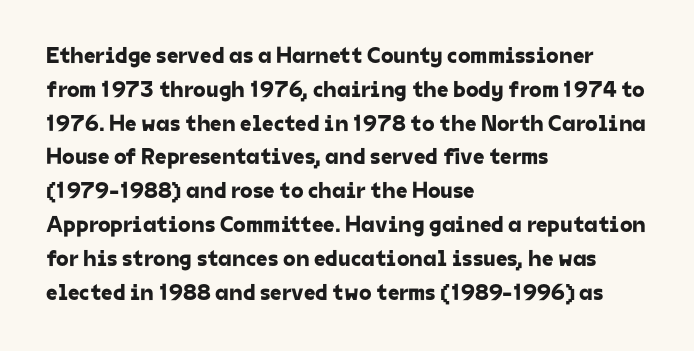
These lines are set flush left with a ragged right edge. The baseline area is clear. If you measured baseline to baseline, you'd find a middling distance. Observe the ordinary spacing: letters are neighbours, not strangers.
